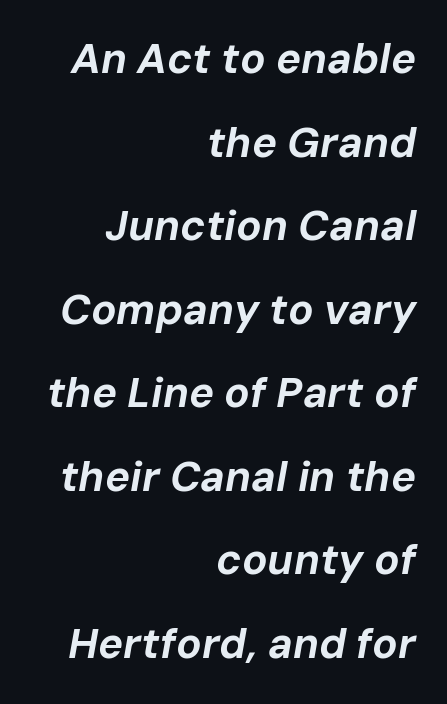
Q: Is the text bold? A: Yes.
Q: Is the text italic (slanted)? A: Yes, it leans right by about 10 degrees.
Q: Is the text underlined? A: No.
Q: How is the paragraph aligned? A: Right-aligned.
Q: Is the spacing between letters normal or unusually wide? A: Normal.
Q: Is the spacing between lines tight, normal or loose? A: Loose.
Q: Width (condensed, normal, or wide)? A: Normal.
Q: Stroke contrast? A: Low.
Q: x-height? A: Medium.
Q: Monospaced? A: No.
